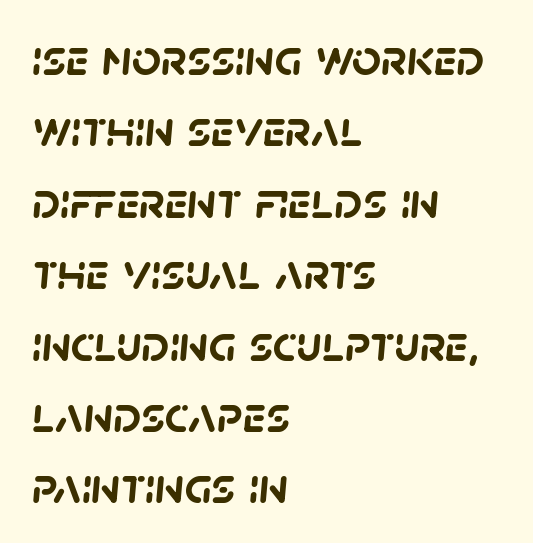
Q: Is the text bold? A: Yes.
Q: Is the typeface a serif or a sans-serif typeface? A: Sans-serif.
Q: Is the text underlined? A: No.
Q: How is the paragraph aligned? A: Left-aligned.
Q: Is the spacing between letters normal or unusually wide? A: Normal.
Q: Is the spacing between lines tight, normal or loose? A: Normal.
Q: Width (condensed, normal, or wide)? A: Normal.
Q: Stroke contrast? A: Low.
Q: x-height? A: Large.
Q: Monospaced? A: No.
